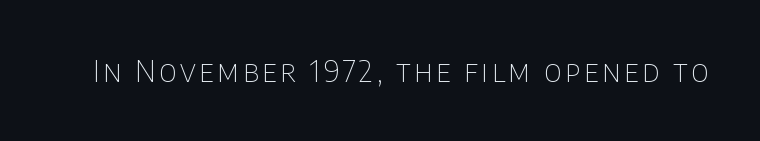
The typeface chosen for these lines omits serifs. Every character sits straight up, as roman type does. Heaviness? Minimal to ordinary, like unemphasized prose. This sample has the flowing, uneven cadence of proportional lettering. The gap between lines stays unmarked.
